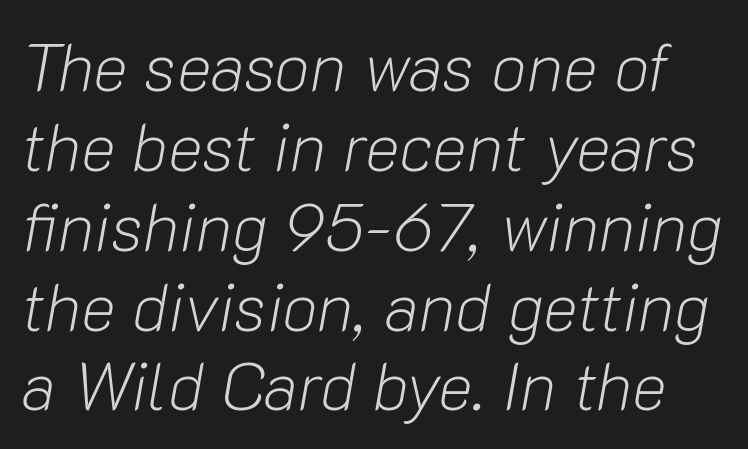
{"italic": "yes", "lean": "right", "slant_degrees": 10, "bold": "no", "weight": "light", "width": "normal", "stroke_contrast": "low", "x_height": "medium", "monospaced": "no", "underline": "no", "line_spacing_ratio": 1.21, "letter_spacing": "normal", "letter_spacing_em": 0.0, "glyph_px": 66}
